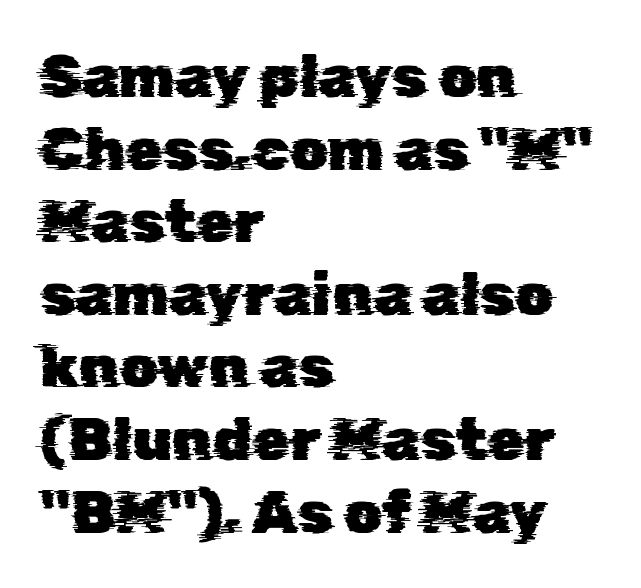
The image shows 60 px sans-serif type; set left-aligned, line spacing 1.21x, normal letter spacing, not underlined; low stroke contrast and a medium x-height.
